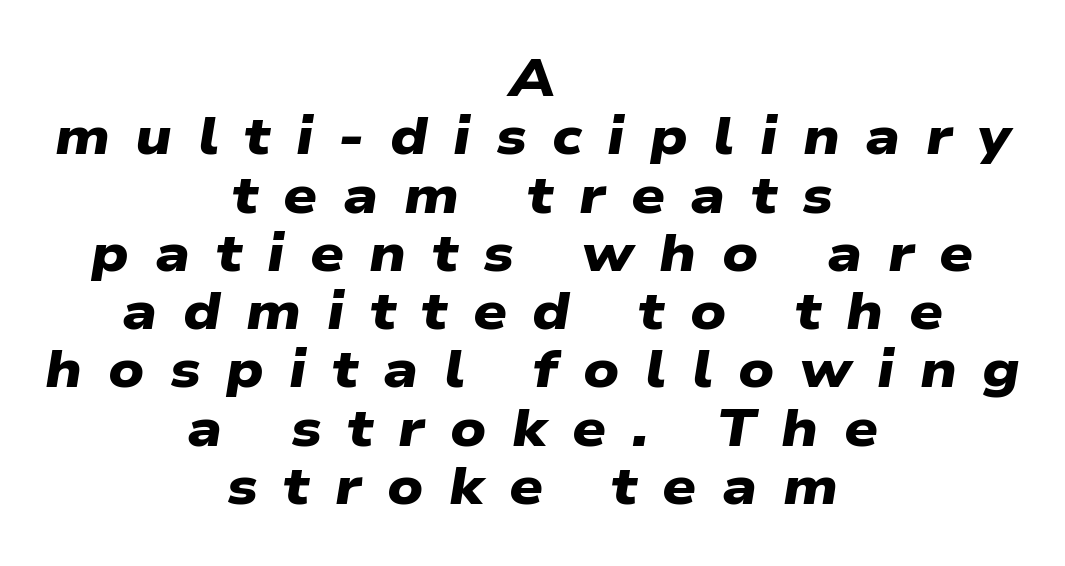
{"serif": "no", "bold": "yes", "weight": "heavy", "width": "wide", "stroke_contrast": "low", "x_height": "medium", "monospaced": "no", "underline": "no", "align": "center", "line_spacing": "tight", "line_spacing_ratio": 1.1, "letter_spacing": "wide", "letter_spacing_em": 0.48, "glyph_px": 53}
